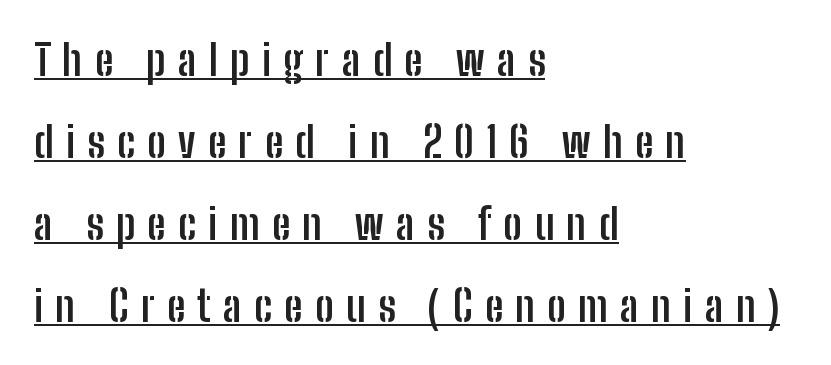
{"serif": "no", "italic": "no", "bold": "yes", "weight": "semibold", "width": "condensed", "stroke_contrast": "low", "x_height": "medium", "monospaced": "no", "underline": "yes", "align": "left", "line_spacing": "loose", "line_spacing_ratio": 1.95, "letter_spacing": "wide", "letter_spacing_em": 0.29, "glyph_px": 42}
